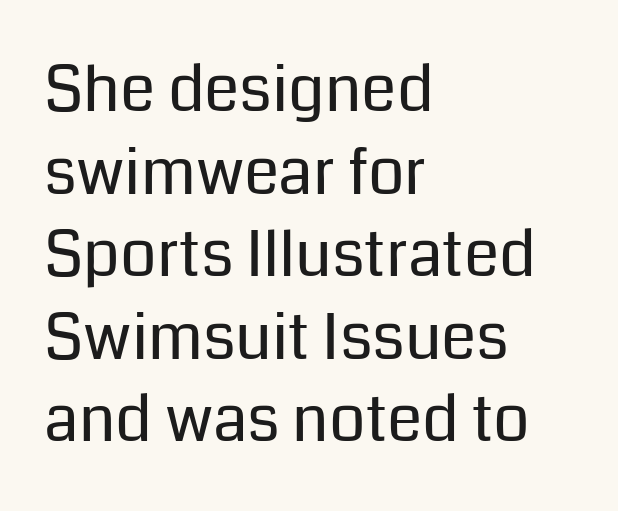
Q: Is the text bold? A: No.
Q: Is the text italic (slanted)? A: No, it is upright.
Q: Is the typeface a serif or a sans-serif typeface? A: Sans-serif.
Q: Is the text underlined? A: No.
Q: How is the paragraph aligned? A: Left-aligned.
Q: Is the spacing between letters normal or unusually wide? A: Normal.
Q: Is the spacing between lines tight, normal or loose? A: Normal.
Q: Width (condensed, normal, or wide)? A: Normal.
Q: Stroke contrast? A: Low.
Q: x-height? A: Medium.
Q: Monospaced? A: No.
